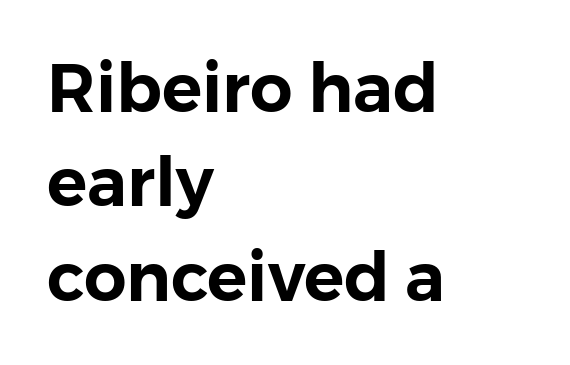
{"serif": "no", "italic": "no", "width": "normal", "stroke_contrast": "low", "x_height": "medium", "monospaced": "no", "underline": "no", "align": "left", "line_spacing": "normal", "line_spacing_ratio": 1.41, "letter_spacing": "normal", "letter_spacing_em": 0.0, "glyph_px": 67}
